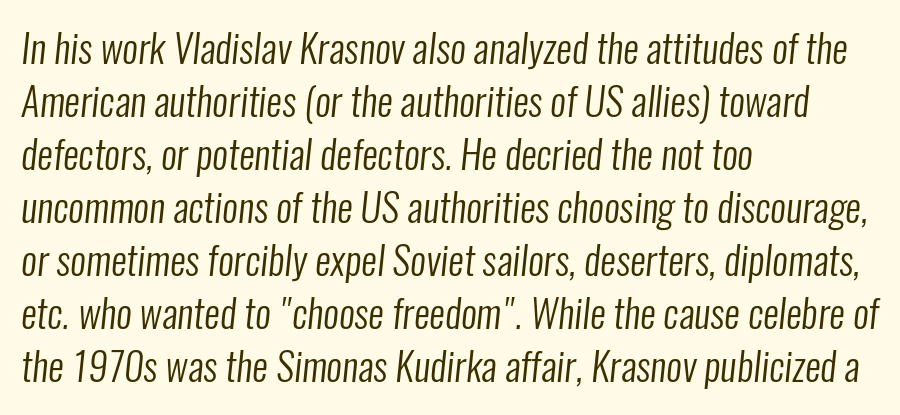
{"serif": "no", "bold": "no", "weight": "regular", "width": "condensed", "stroke_contrast": "low", "x_height": "medium", "monospaced": "no", "underline": "no", "align": "left", "line_spacing": "normal", "line_spacing_ratio": 1.36, "letter_spacing": "normal", "letter_spacing_em": 0.0, "glyph_px": 39}
